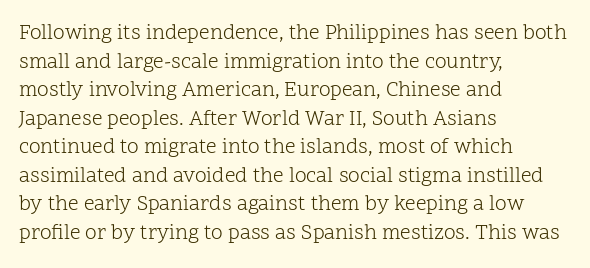
Line beginnings align vertically; line endings do not. Whoever set this chose a conventional vertical rhythm. Stroke mass is kept to a normal reading level or below. Nobody touched the tracking dial on this one.
